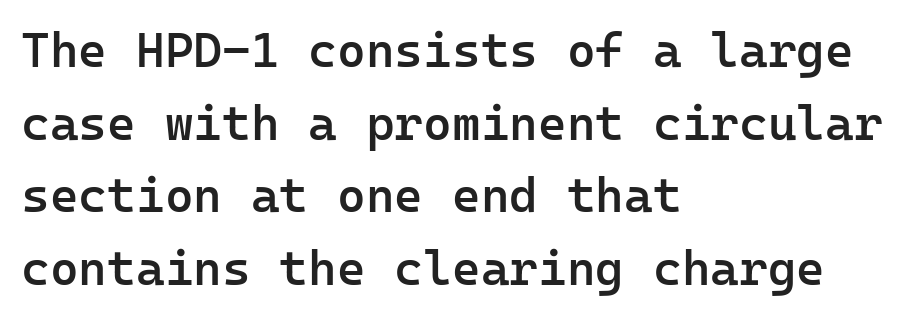
{"serif": "no", "italic": "no", "bold": "semi", "weight": "semibold", "width": "normal", "stroke_contrast": "low", "x_height": "medium", "monospaced": "yes", "underline": "no", "align": "left", "line_spacing": "normal", "line_spacing_ratio": 1.48, "letter_spacing": "normal", "letter_spacing_em": 0.0, "glyph_px": 49}
